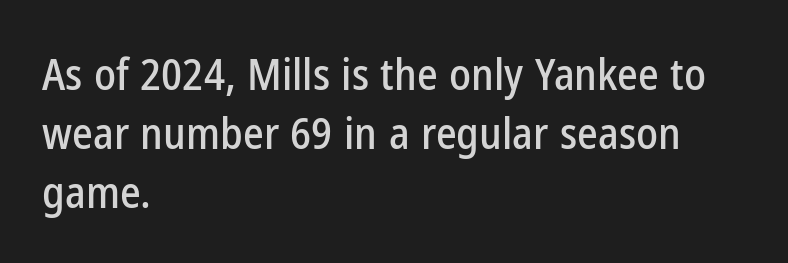
The image shows 44 px condensed sans-serif type, upright; set left-aligned, normal line spacing (1.34x), normal letter spacing, not underlined; low stroke contrast and a medium x-height.
